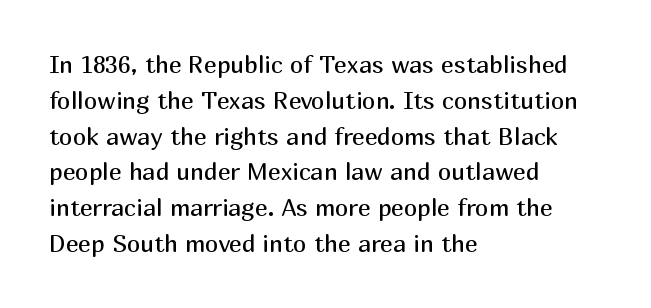
The image shows 24 px text type, upright; set left-aligned, normal line spacing (1.49x), normal letter spacing, not underlined.
